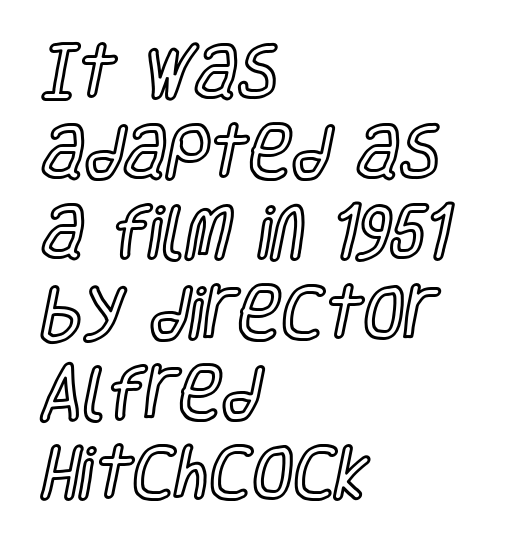
Leading matches the norm, producing a regular column. The baseline area is clear. The passage shown has conventional tracking throughout. Caption: multi-line text, flush left, ragged right.
